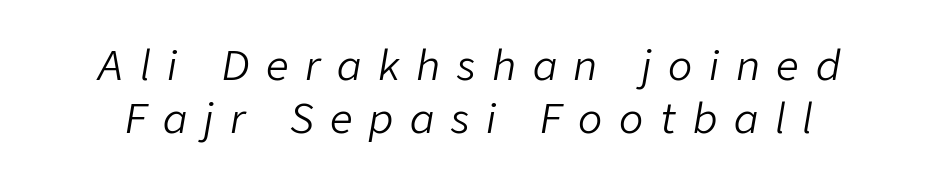
{"italic": "yes", "lean": "right", "slant_degrees": 9, "bold": "no", "weight": "light", "width": "normal", "stroke_contrast": "low", "x_height": "medium", "monospaced": "no", "underline": "no", "line_spacing": "normal", "line_spacing_ratio": 1.33, "letter_spacing": "wide", "letter_spacing_em": 0.42, "glyph_px": 40}
